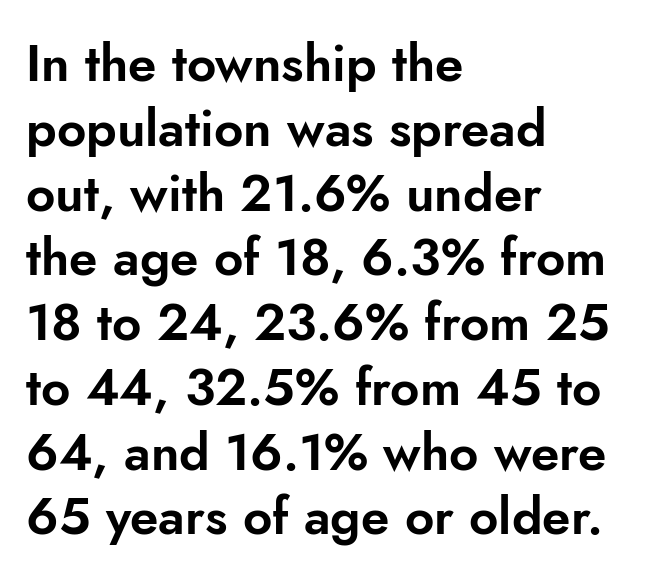
There is no visible air inserted between adjacent glyphs. The leading is moderate, giving the passage an even texture. The words here are not underlined. Unlike a traditional serif, this face leaves its strokes unadorned. Here the designer chose a conventional face with non-uniform glyph widths. Leftover space on each line is placed entirely after the last word.
